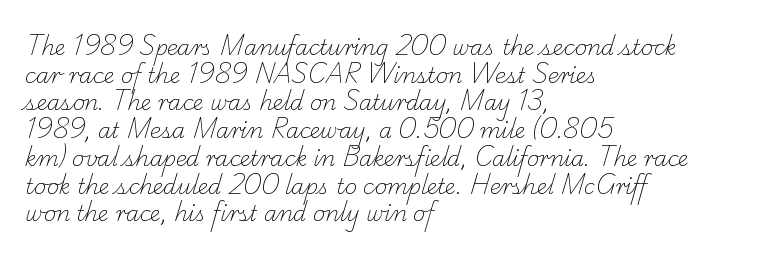
The image shows 21 px text type; set left-aligned, normal line spacing (1.32x), normal letter spacing, not underlined.
